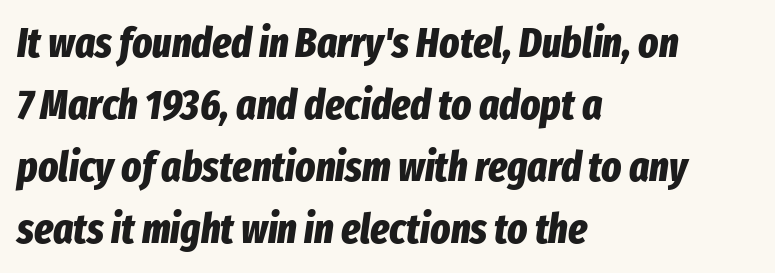
{"italic": "yes", "lean": "right", "slant_degrees": 8, "bold": "yes", "weight": "bold", "width": "condensed", "stroke_contrast": "low", "x_height": "medium", "monospaced": "no", "underline": "no", "align": "left", "line_spacing": "normal", "line_spacing_ratio": 1.48, "letter_spacing": "normal", "letter_spacing_em": 0.0, "glyph_px": 42}
